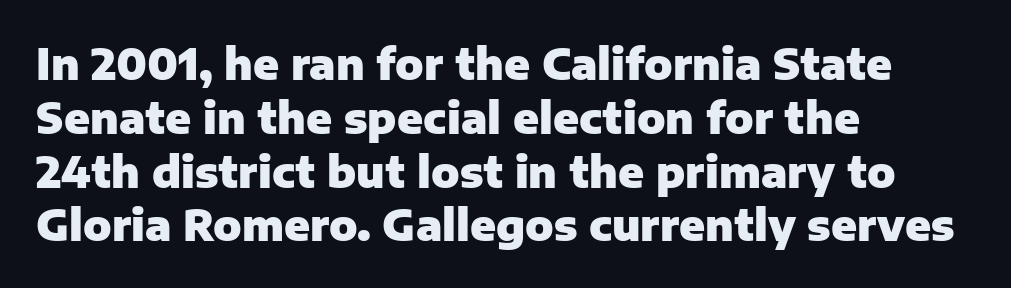
The paragraph has a hard left edge and a soft right edge. Character widths vary here, with narrow letters taking less room than wide ones. The type family on display is of the sans-serif kind. In terms of leading, this rendering sits right in the middle.
